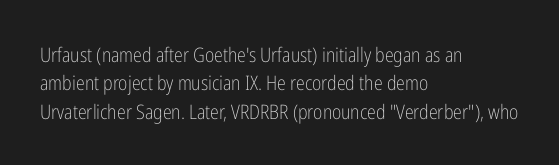
{"italic": "no", "bold": "no", "underline": "no", "align": "left", "line_spacing": "normal", "line_spacing_ratio": 1.42, "letter_spacing": "normal", "letter_spacing_em": 0.0, "glyph_px": 20}
